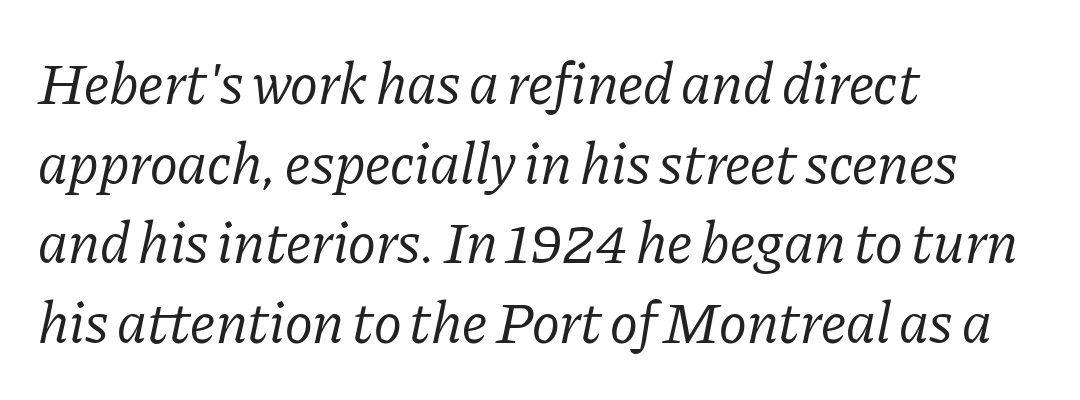
The image shows 59 px regular-weight serif type, italic (leaning right); set left-aligned, normal line spacing (1.35x), normal letter spacing, not underlined; low stroke contrast and a medium x-height.
